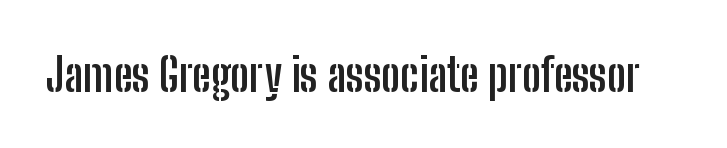
Q: Is the text bold? A: Yes.
Q: Is the text italic (slanted)? A: No, it is upright.
Q: Is the typeface a serif or a sans-serif typeface? A: Sans-serif.
Q: Is the text underlined? A: No.
Q: Is the spacing between letters normal or unusually wide? A: Normal.
Q: Width (condensed, normal, or wide)? A: Condensed.
Q: Stroke contrast? A: Low.
Q: x-height? A: Medium.
Q: Monospaced? A: No.
